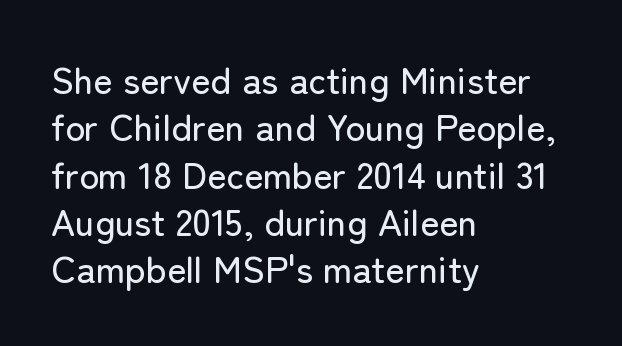
The image shows 37 px sans-serif type, upright; set left-aligned, normal line spacing (1.28x), normal letter spacing, not underlined; low stroke contrast and a medium x-height.
